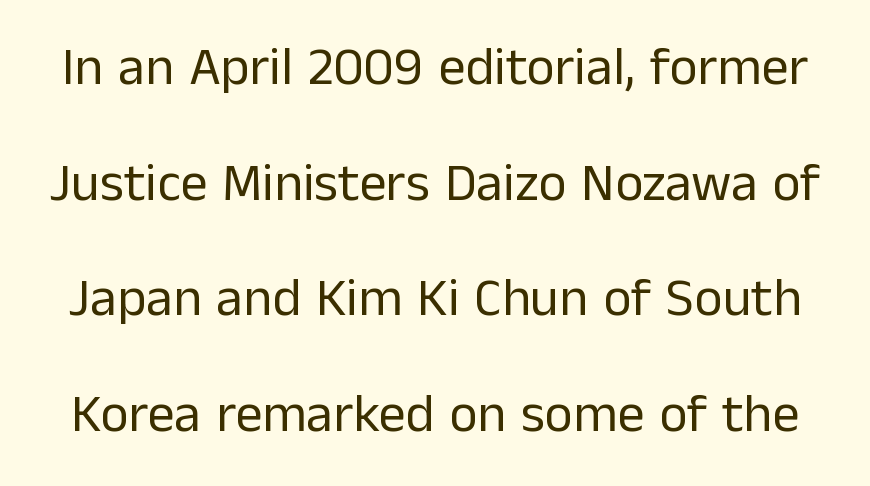
{"serif": "no", "italic": "no", "bold": "no", "weight": "regular", "width": "normal", "stroke_contrast": "low", "x_height": "medium", "monospaced": "no", "underline": "no", "line_spacing": "loose", "line_spacing_ratio": 2.14, "letter_spacing": "normal", "letter_spacing_em": 0.0, "glyph_px": 54}
